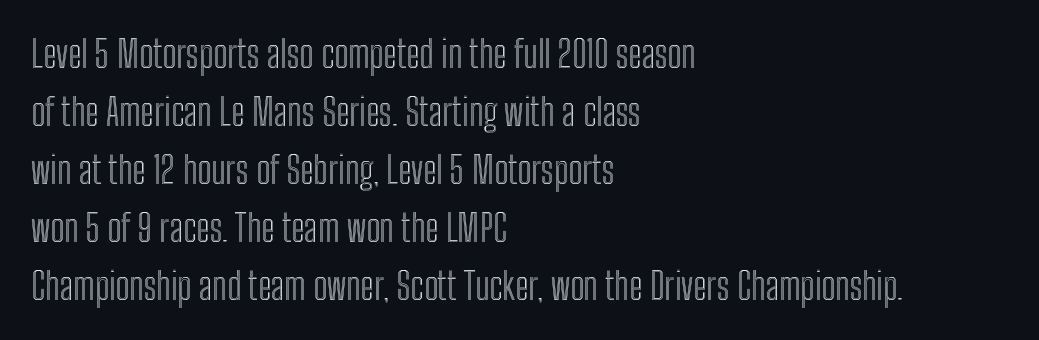
Designer's note — italics off, roman on. The lines are quadded left. Descenders are the only things crossing below the line. Honestly, the letter spacing is just normal — you wouldn't notice it. Successive baselines arrive at the customary interval.
